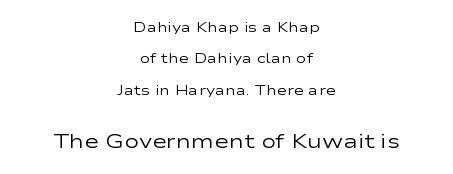
{"italic": "no", "bold": "no", "underline": "no", "align": "center", "line_spacing": "loose", "line_spacing_ratio": 2.24, "letter_spacing": "normal", "letter_spacing_em": 0.0, "larger_block": "second", "size_ratio": 1.43, "glyph_px": 20}
